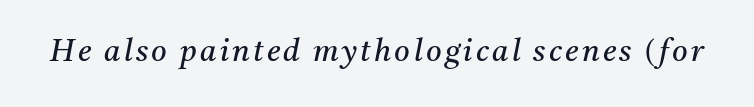
In terms of posture, this sample is oblique. A typesetter would call this proportional, since set widths differ per character. This reads as an unemphasized weight, regular at the heaviest. The passage shown is typeset with a serif family. Bare-footed words on every line.
